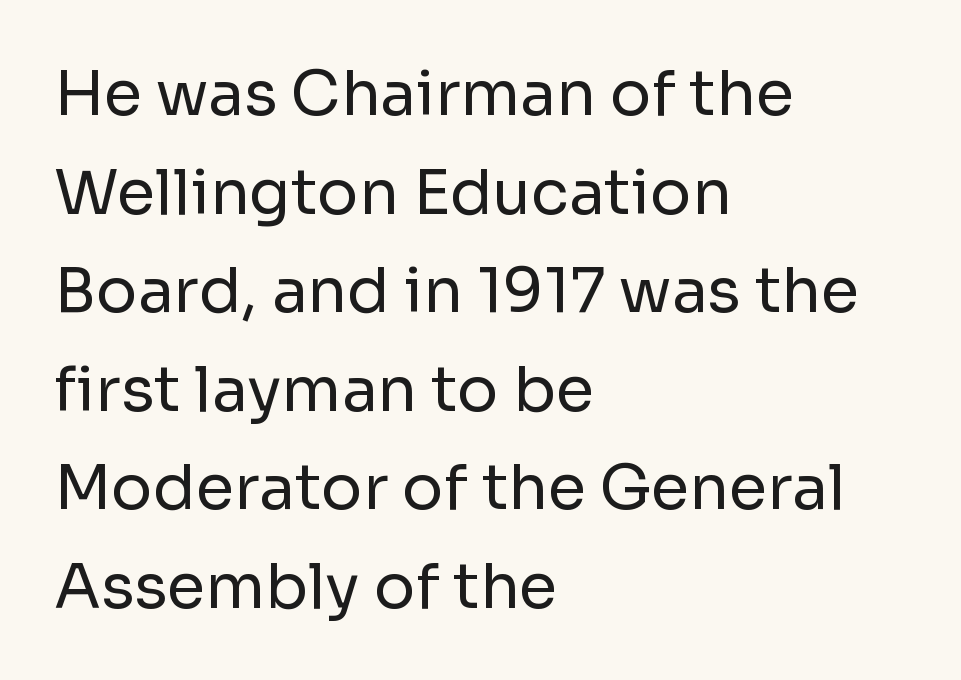
{"serif": "no", "italic": "no", "bold": "no", "weight": "regular", "width": "normal", "stroke_contrast": "low", "x_height": "medium", "monospaced": "no", "underline": "no", "align": "left", "line_spacing": "normal", "line_spacing_ratio": 1.59, "letter_spacing": "normal", "letter_spacing_em": 0.0, "glyph_px": 62}
